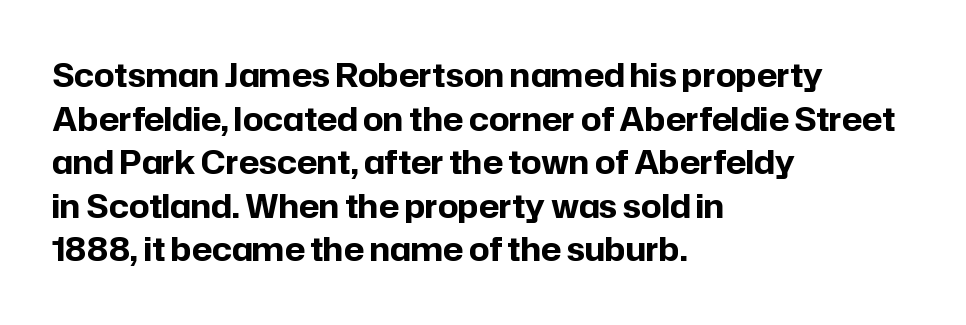
Q: Is the text bold? A: Yes.
Q: Is the text italic (slanted)? A: No, it is upright.
Q: Is the typeface a serif or a sans-serif typeface? A: Sans-serif.
Q: Is the text underlined? A: No.
Q: How is the paragraph aligned? A: Left-aligned.
Q: Is the spacing between letters normal or unusually wide? A: Normal.
Q: Is the spacing between lines tight, normal or loose? A: Normal.
Q: Width (condensed, normal, or wide)? A: Normal.
Q: Stroke contrast? A: Low.
Q: x-height? A: Medium.
Q: Monospaced? A: No.
